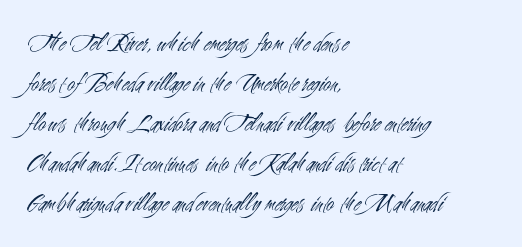
Q: Is the text bold? A: No.
Q: Is the text italic (slanted)? A: Yes.
Q: Is the text underlined? A: No.
Q: How is the paragraph aligned? A: Left-aligned.
Q: Is the spacing between letters normal or unusually wide? A: Normal.
Q: Is the spacing between lines tight, normal or loose? A: Normal.
